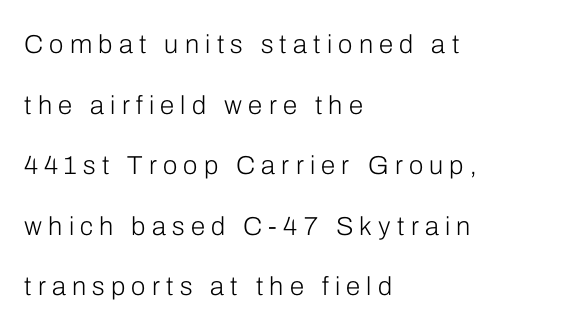
The image shows 26 px text type, upright; set left-aligned, loose line spacing (2.33x), unusually wide letter spacing (+0.24 em), not underlined.
